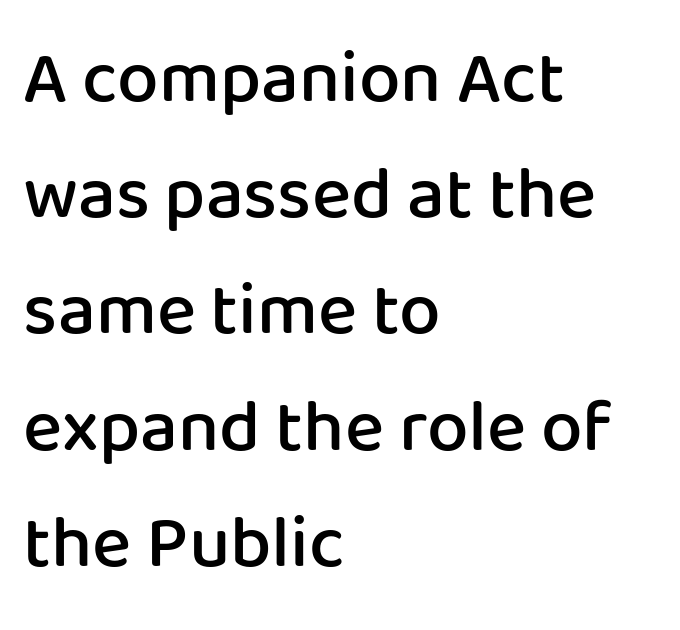
Do the characters align in a grid? No, the font is proportional. Glance below the letters and you will spot only blank space. The passage is arranged the way most books set body copy — flush left. Glyph-to-glyph distance matches everyday printed text. The typeface chosen for these lines omits serifs. Style check: upright.
